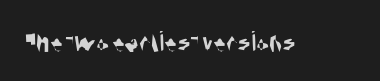
The image shows 30 px condensed sans-serif type; set normal letter spacing, not underlined; medium stroke contrast and a large x-height.
